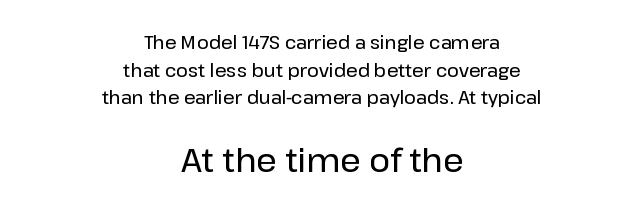
{"serif": "no", "italic": "no", "width": "normal", "stroke_contrast": "low", "x_height": "medium", "monospaced": "no", "underline": "no", "align": "center", "line_spacing": "normal", "line_spacing_ratio": 1.53, "letter_spacing": "normal", "letter_spacing_em": 0.0, "larger_block": "second", "size_ratio": 1.78, "glyph_px": 32}
